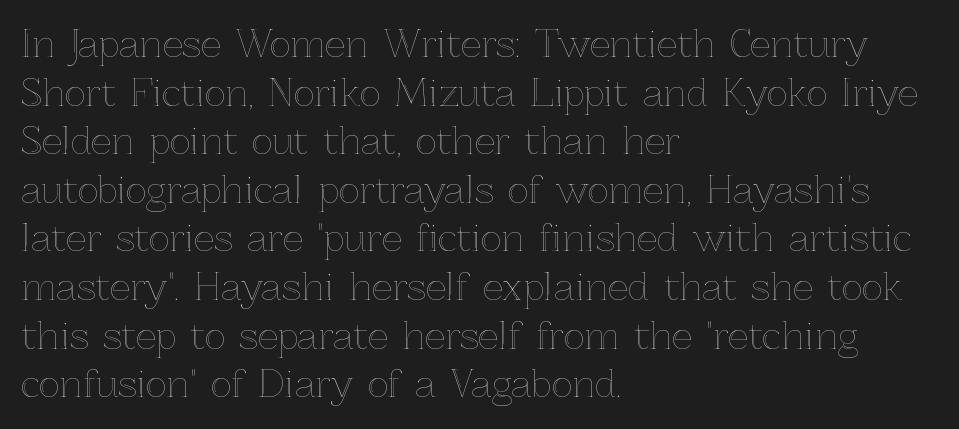
Look at the tracking — it's just the regular setting, nothing added. Descender tails drop into unmarked territory. This is the regular roman posture of the typeface. Compared with a centered layout, this one pins lines to the left instead.
